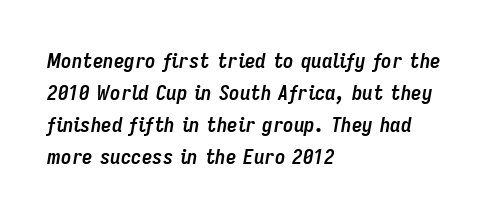
Q: Is the text bold? A: Yes.
Q: Is the text italic (slanted)? A: Yes, it leans right by about 9 degrees.
Q: Is the text underlined? A: No.
Q: How is the paragraph aligned? A: Left-aligned.
Q: Is the spacing between letters normal or unusually wide? A: Normal.
Q: Is the spacing between lines tight, normal or loose? A: Normal.
